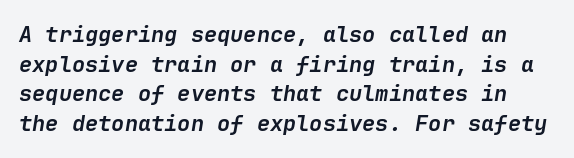
How are the letters spaced? Ordinarily, with no added tracking. Heavy, bold letterforms. Honestly, there is no underline to notice here at all. Whoever set this chose a conventional vertical rhythm.
